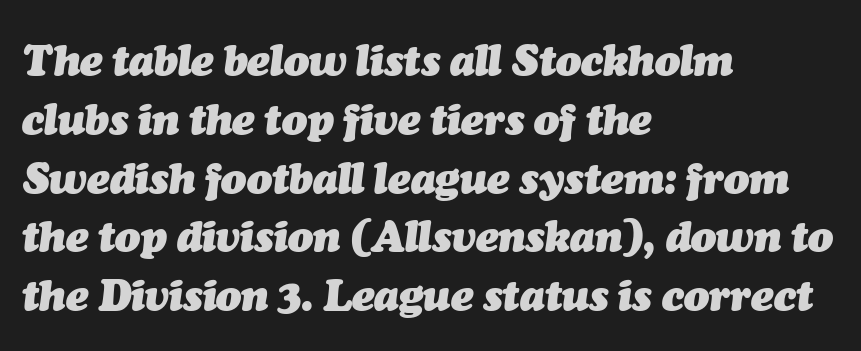
The image shows 42 px heavy type, italic (leaning right); set left-aligned, normal line spacing (1.4x), normal letter spacing, not underlined; medium stroke contrast and a medium x-height.
